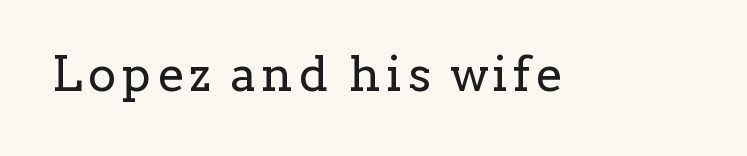
{"serif": "yes", "italic": "no", "bold": "no", "weight": "regular", "width": "normal", "stroke_contrast": "low", "x_height": "medium", "monospaced": "no", "underline": "no", "glyph_px": 48}
